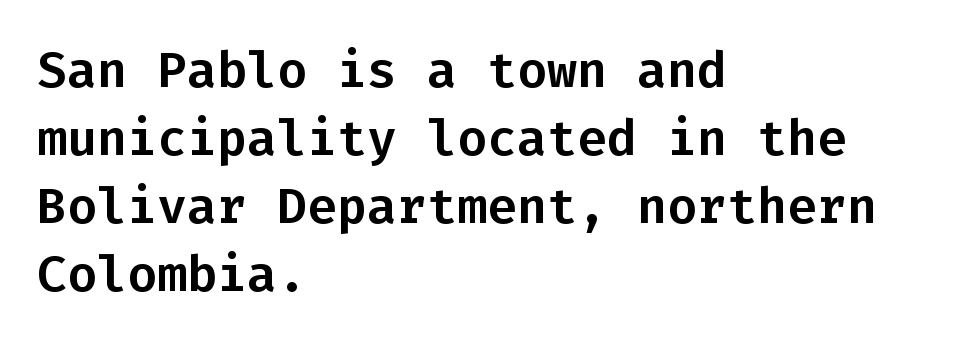
Is there much room between lines? A standard amount, neither cramped nor airy. The typography opts for an upright posture over an oblique one. Honestly, there is no underline to notice here at all. Nothing unusual about the tracking: characters are spaced as the font intends.
